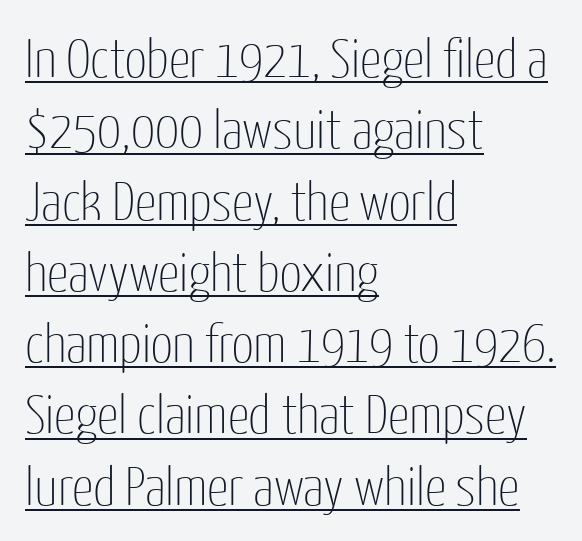
Q: Is the text bold? A: No.
Q: Is the text italic (slanted)? A: No, it is upright.
Q: Is the typeface a serif or a sans-serif typeface? A: Sans-serif.
Q: Is the text underlined? A: Yes.
Q: How is the paragraph aligned? A: Left-aligned.
Q: Is the spacing between letters normal or unusually wide? A: Normal.
Q: Is the spacing between lines tight, normal or loose? A: Normal.
Q: Width (condensed, normal, or wide)? A: Condensed.
Q: Stroke contrast? A: Low.
Q: x-height? A: Medium.
Q: Monospaced? A: No.
